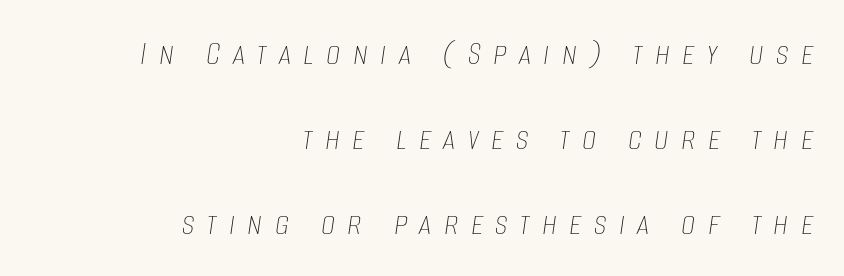
The image shows 36 px thin, condensed type, italic (leaning right); set right-aligned, loose line spacing (2.36x), unusually wide letter spacing (+0.34 em), not underlined; low stroke contrast and a large x-height.
